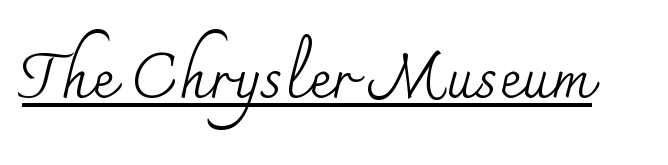
Q: Is the text bold? A: No.
Q: Is the text italic (slanted)? A: Yes.
Q: Is the typeface a serif or a sans-serif typeface? A: Serif.
Q: Is the text underlined? A: Yes.
Q: Is the spacing between letters normal or unusually wide? A: Normal.
Q: Width (condensed, normal, or wide)? A: Normal.
Q: Stroke contrast? A: Medium.
Q: x-height? A: Small.
Q: Monospaced? A: No.
